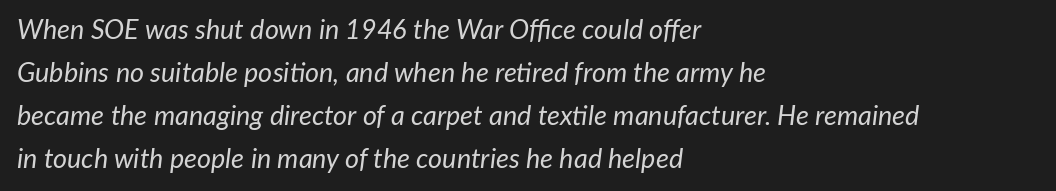
Reading down the block, your eye returns to a fixed left position each line. Is this a heavy cut? Hardly; it is regular or lighter. Descenders hang freely into open space. What's the leading like? Ordinary, nothing unusual. In terms of posture, this sample is oblique.
